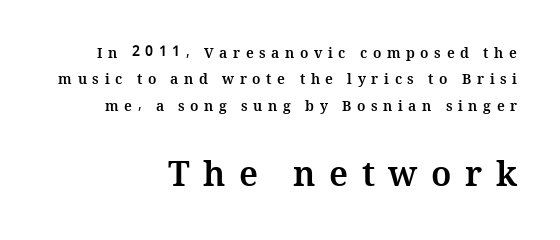
{"italic": "no", "bold": "yes", "weight": "bold", "width": "normal", "stroke_contrast": "medium", "x_height": "medium", "monospaced": "no", "underline": "no", "align": "right", "line_spacing_ratio": 1.88, "letter_spacing": "wide", "letter_spacing_em": 0.4, "larger_block": "second", "size_ratio": 2.43, "glyph_px": 34}
